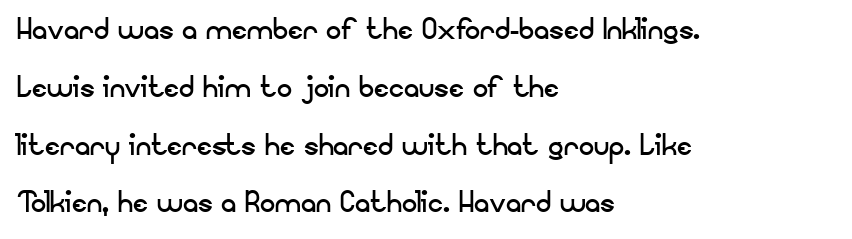
Q: Is the text bold? A: No.
Q: Is the text italic (slanted)? A: No, it is upright.
Q: Is the typeface a serif or a sans-serif typeface? A: Sans-serif.
Q: Is the text underlined? A: No.
Q: How is the paragraph aligned? A: Left-aligned.
Q: Is the spacing between letters normal or unusually wide? A: Normal.
Q: Is the spacing between lines tight, normal or loose? A: Normal.
Q: Width (condensed, normal, or wide)? A: Normal.
Q: Stroke contrast? A: Low.
Q: x-height? A: Small.
Q: Monospaced? A: No.
